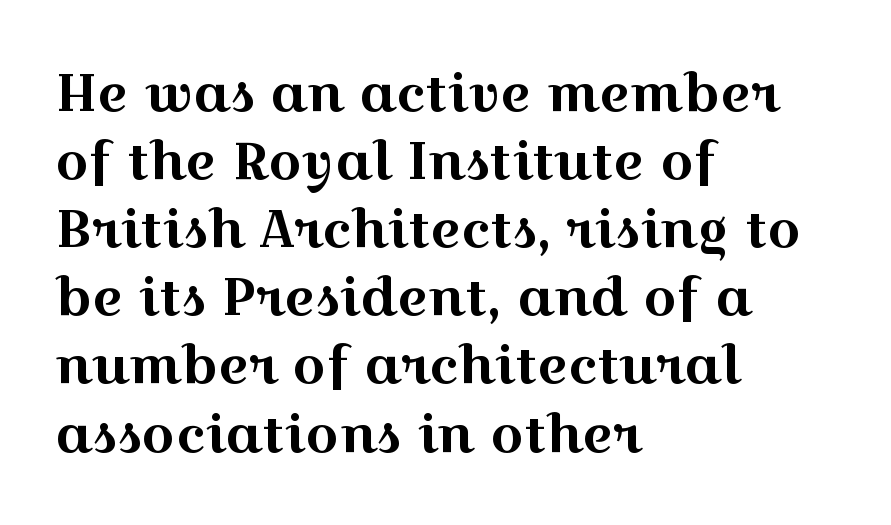
Caption: standard tracking, unaltered. Interline gaps are of average width in this sample. Caption: multi-line text, flush left, ragged right. This is roman type, the default non-slanted kind.
